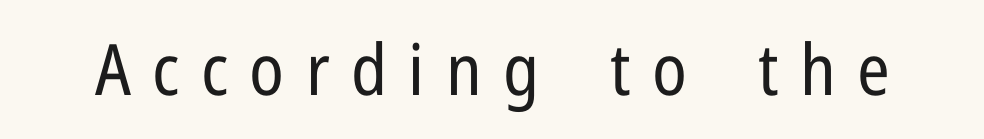
The image shows 71 px regular-weight, condensed sans-serif type, upright; set unusually wide letter spacing (+0.3 em), not underlined; low stroke contrast and a medium x-height.
